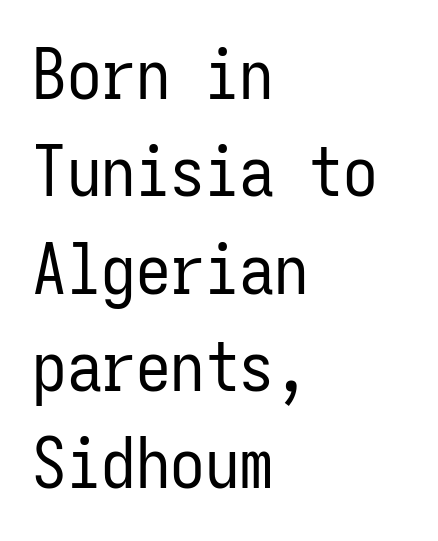
Each stroke keeps to a modest, everyday thickness or less. Do the letters lean? They stand straight. Fixed-width glyphs throughout — classic coding-font behaviour. Nobody touched the tracking dial on this one. The face used here is a sans, in the tradition of grotesques and geometrics. Any mark beneath the type? The region is blank.
